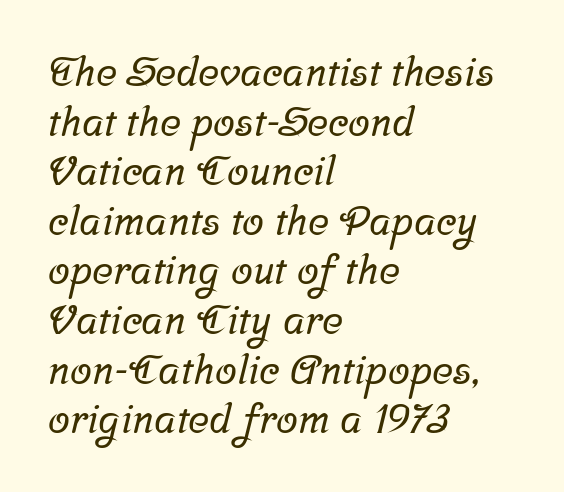
The image shows 40 px text type; set left-aligned, line spacing 1.24x, normal letter spacing, not underlined; low stroke contrast and a medium x-height.
